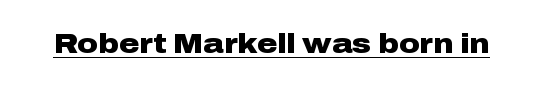
Q: Is the text bold? A: Yes.
Q: Is the text italic (slanted)? A: No, it is upright.
Q: Is the typeface a serif or a sans-serif typeface? A: Sans-serif.
Q: Is the text underlined? A: Yes.
Q: Is the spacing between letters normal or unusually wide? A: Normal.
Q: Width (condensed, normal, or wide)? A: Wide.
Q: Stroke contrast? A: Low.
Q: x-height? A: Medium.
Q: Monospaced? A: No.
